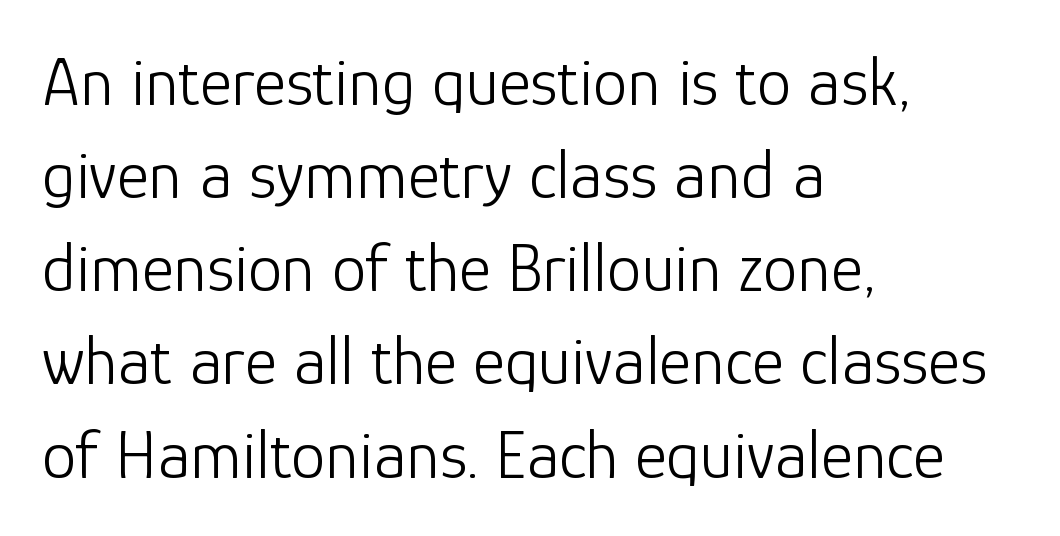
The axis of the letterforms is exactly vertical. Left-aligned paragraph, ragged on the right. The rendering uses natural spacing where letterforms have individual widths. The rows are spaced the way most documents space them. The passage shown is not underscored anywhere.
